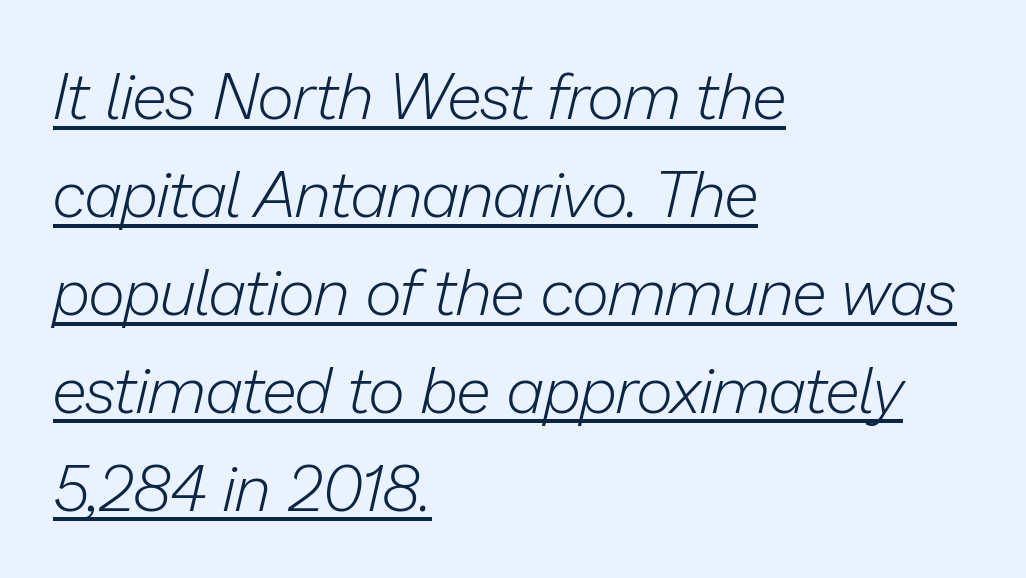
Q: Is the text bold? A: No.
Q: Is the text italic (slanted)? A: Yes, it leans right by about 13 degrees.
Q: Is the text underlined? A: Yes.
Q: How is the paragraph aligned? A: Left-aligned.
Q: Is the spacing between letters normal or unusually wide? A: Normal.
Q: Is the spacing between lines tight, normal or loose? A: Normal.
Q: Width (condensed, normal, or wide)? A: Normal.
Q: Stroke contrast? A: Low.
Q: x-height? A: Medium.
Q: Monospaced? A: No.
